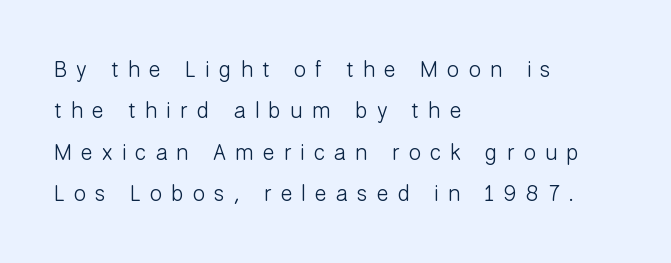
Lines of text with bare space underneath. If you drew a line through each stem, it would be perfectly vertical. Heaviness? Minimal to ordinary, like unemphasized prose. Between one letter and the next there's a generous, obvious gap. The compositor pushed each line to the left boundary.
